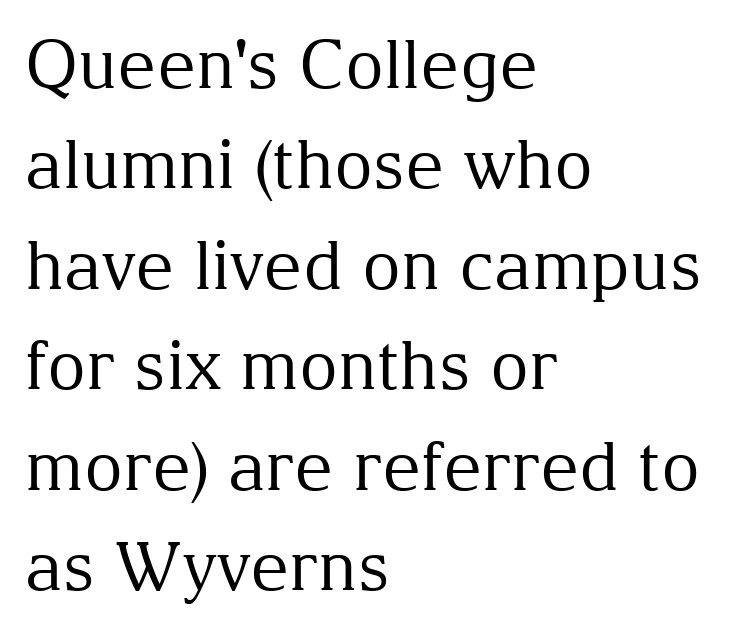
{"serif": "yes", "italic": "no", "bold": "no", "weight": "regular", "width": "normal", "stroke_contrast": "medium", "x_height": "medium", "monospaced": "no", "underline": "no", "align": "left", "line_spacing": "normal", "line_spacing_ratio": 1.5, "letter_spacing": "normal", "letter_spacing_em": 0.0, "glyph_px": 67}
